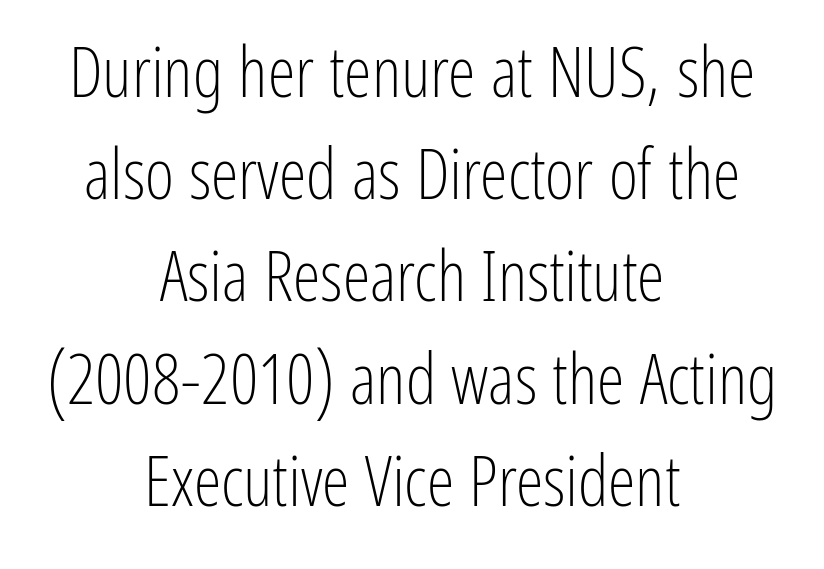
Look at the bottom of the vertical strokes: they stop flat, with no serifs. You could not count columns in this text — the font is proportionally spaced. Is there any slant? The stems are plumb. Quick note: underline off. A typesetter would call this leading conventional body-copy spacing. The passage shown has conventional tracking throughout.
